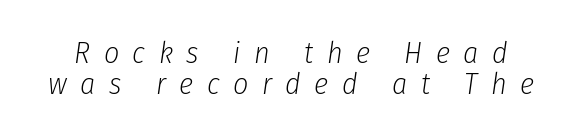
The image shows 30 px light, condensed type, italic (leaning right); set tight line spacing (1.05x), unusually wide letter spacing (+0.45 em), not underlined; low stroke contrast and a medium x-height.
